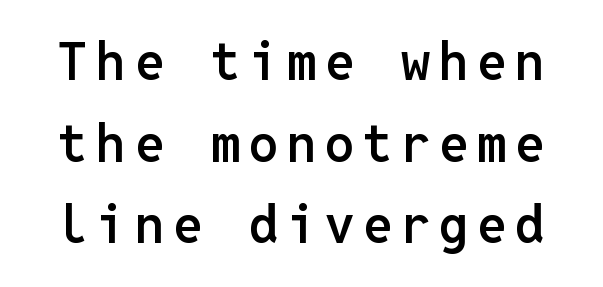
{"serif": "no", "italic": "no", "bold": "semi", "weight": "semibold", "width": "normal", "stroke_contrast": "low", "x_height": "medium", "monospaced": "yes", "underline": "no", "line_spacing": "normal", "line_spacing_ratio": 1.57, "glyph_px": 52}
